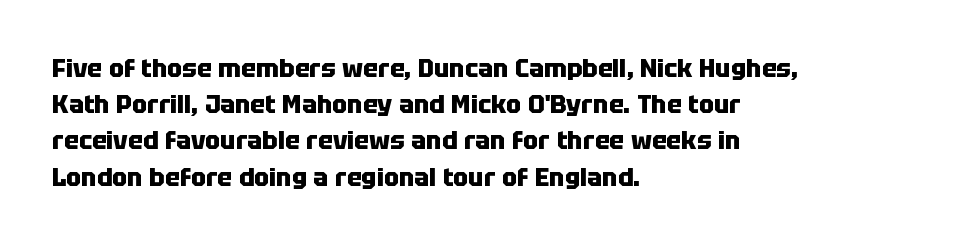
Typesetter's note: full bold, strokes at maximum text heaviness. Rendered with straight, roman letterforms. The line-height multiplier appears to be the usual default. Words appear dense and cohesive because spacing is normal. A student would call this left alignment; a typographer would say flush left, rag right. The baseline area is clear.
